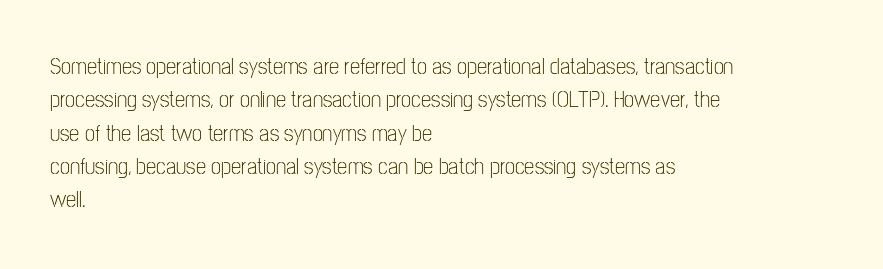
The image shows 23 px text type, upright; set left-aligned, normal line spacing (1.45x), normal letter spacing, not underlined.
